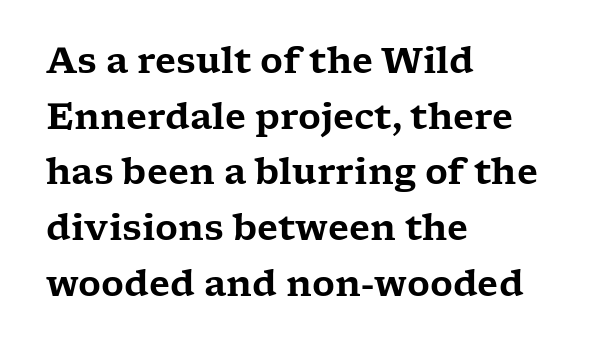
Vertically, the passage feels balanced, rows spaced as you'd expect. Left-aligned paragraph, ragged on the right. Each row of text sits above clean, open space. The specimen reads as upright at a glance. Looks like regular typesetting: each glyph gets only the width it needs. Old-style or modern, the face here clearly has serifs.
